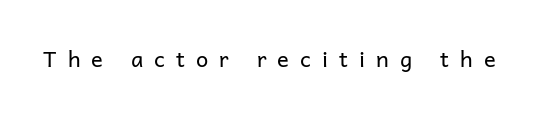
Decoration check: the copy has no underline. Posture: straight, roman, zero tilt. Characters follow at a spacing far wider than the type designer built in. The strokes carry an ordinary text weight at most.
